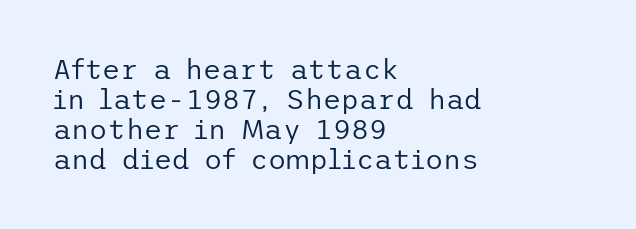
Q: Is the text bold? A: No.
Q: Is the text italic (slanted)? A: No, it is upright.
Q: Is the typeface a serif or a sans-serif typeface? A: Sans-serif.
Q: Is the text underlined? A: No.
Q: How is the paragraph aligned? A: Left-aligned.
Q: Is the spacing between letters normal or unusually wide? A: Normal.
Q: Is the spacing between lines tight, normal or loose? A: Tight.
Q: Width (condensed, normal, or wide)? A: Normal.
Q: Stroke contrast? A: Low.
Q: x-height? A: Medium.
